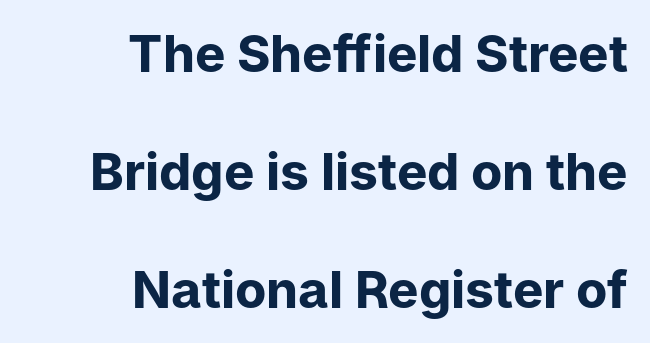
The lines are spread far apart with generous leading. A typesetter would call this proportional, since set widths differ per character. Honestly, the letter spacing is just normal — you wouldn't notice it. This sample uses a sans-serif face. Weight check: bold — yes, fully. The letters stand upright; this is a roman face.
